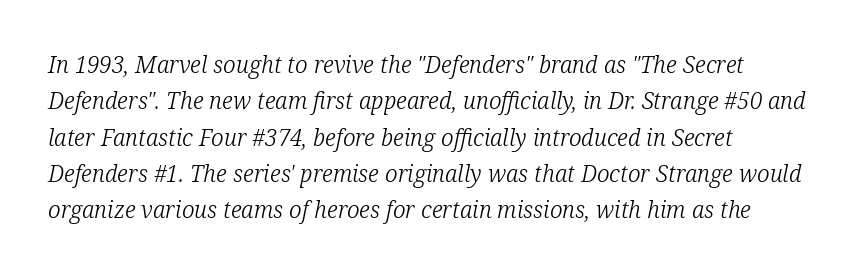
Only glyphs here, with clear space below each row. The cut favours lightness, reaching ordinary text weight at its darkest. Which margin do the lines hug? The left one — the right edge is uneven. The face used here is rendered with its standard letterfit.
